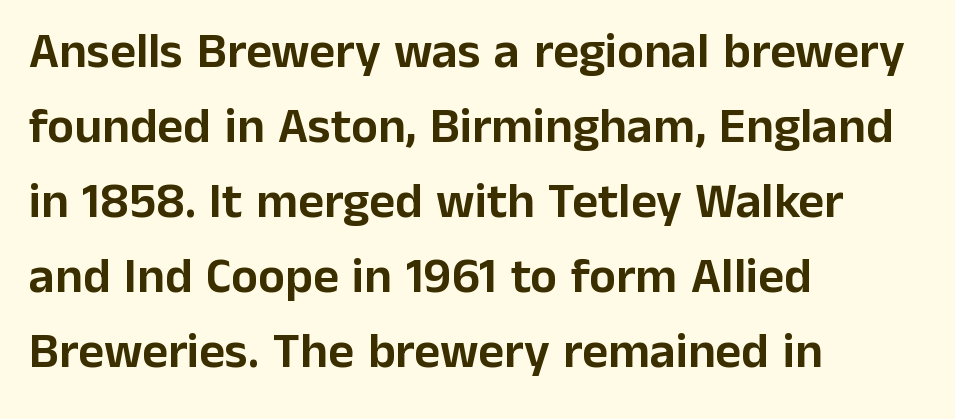
The paragraph has a hard left edge and a soft right edge. These lines are composed in type without serifs. Inter-character spacing is left at the font's built-in metrics. Descenders hang freely into open space.
